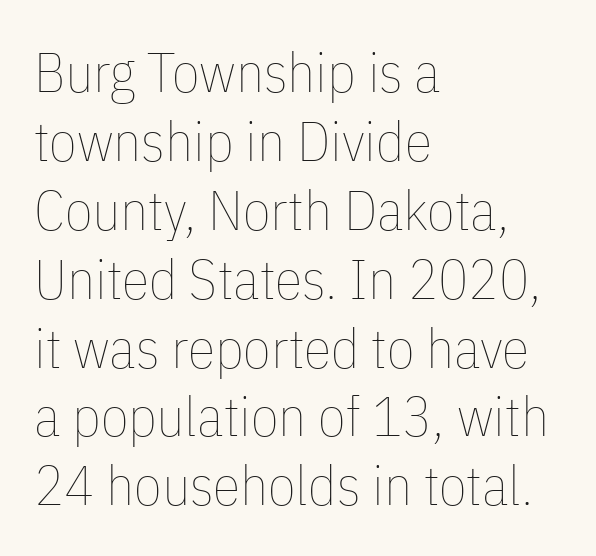
{"italic": "no", "bold": "no", "weight": "thin", "width": "condensed", "stroke_contrast": "low", "x_height": "medium", "monospaced": "no", "underline": "no", "align": "left", "line_spacing_ratio": 1.23, "letter_spacing": "normal", "letter_spacing_em": 0.0, "glyph_px": 56}
